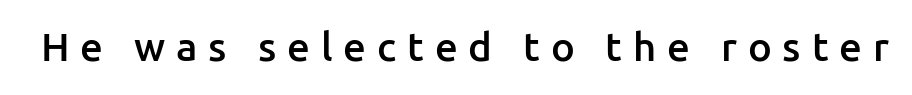
Anything drawn beneath the words? Only blank space. Nope, no serifs anywhere on these letters. Do the characters align in a grid? No, the font is proportional. Characters remain perfectly vertical along every line. This is the in-between weight designers call semibold or demi.
